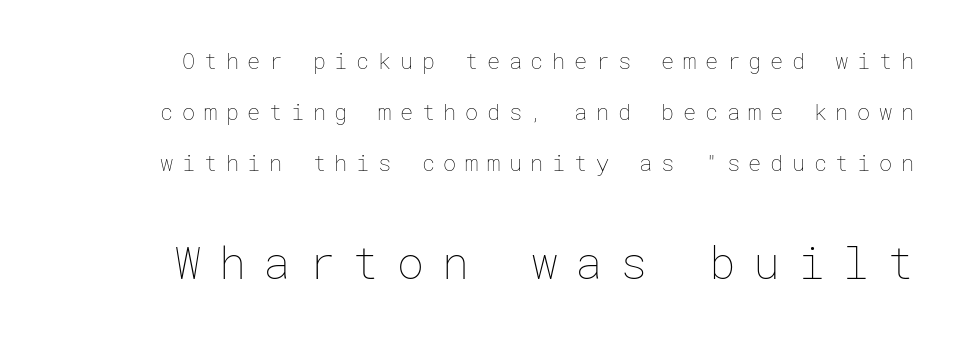
The image shows 45 px thin type, upright; set loose line spacing (2.32x), unusually wide letter spacing (+0.39 em), not underlined; the second (bottom) block is 2.05x larger; low stroke contrast and a medium x-height.
